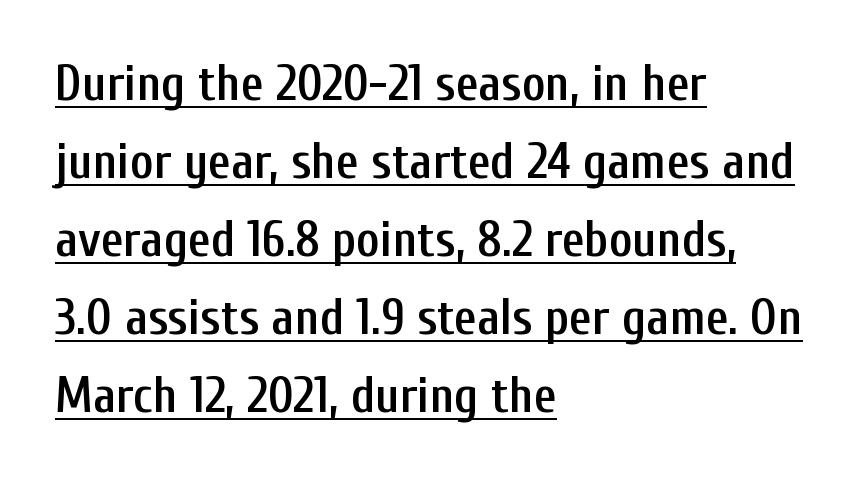
The image shows 50 px semibold, condensed sans-serif type, upright; set left-aligned, normal line spacing (1.56x), normal letter spacing, underlined; low stroke contrast and a medium x-height.
